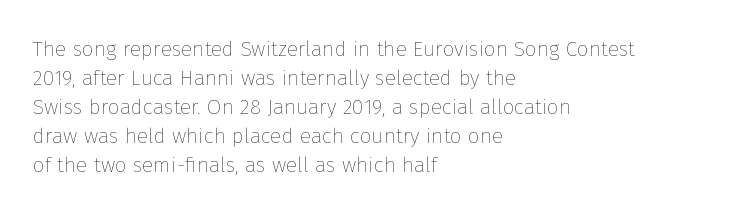
Letters rest on an invisible, unmarked baseline. Heaviness? Minimal to ordinary, like unemphasized prose. The rendering anchors every line to the left-hand side. The line-height multiplier appears to be the usual default.
